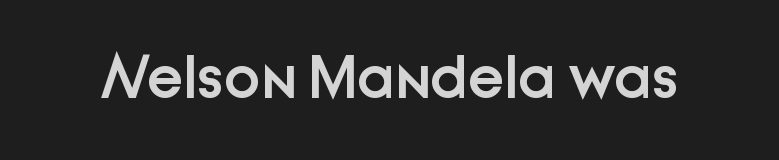
{"serif": "no", "italic": "no", "bold": "semi", "weight": "semibold", "width": "normal", "stroke_contrast": "low", "x_height": "medium", "monospaced": "no", "underline": "no", "letter_spacing": "normal", "letter_spacing_em": 0.0, "glyph_px": 61}
